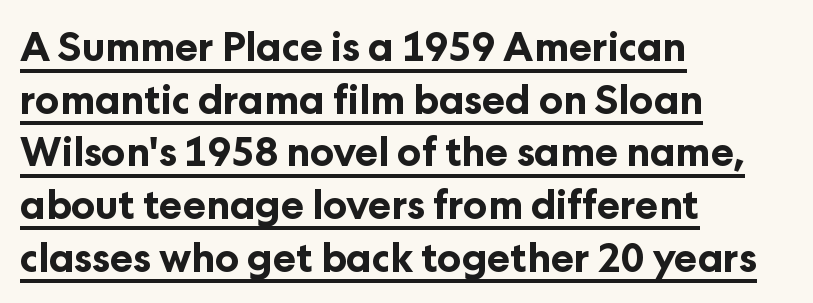
The image shows 39 px bold sans-serif type, upright; set left-aligned, normal line spacing (1.35x), normal letter spacing, underlined; low stroke contrast and a medium x-height.
